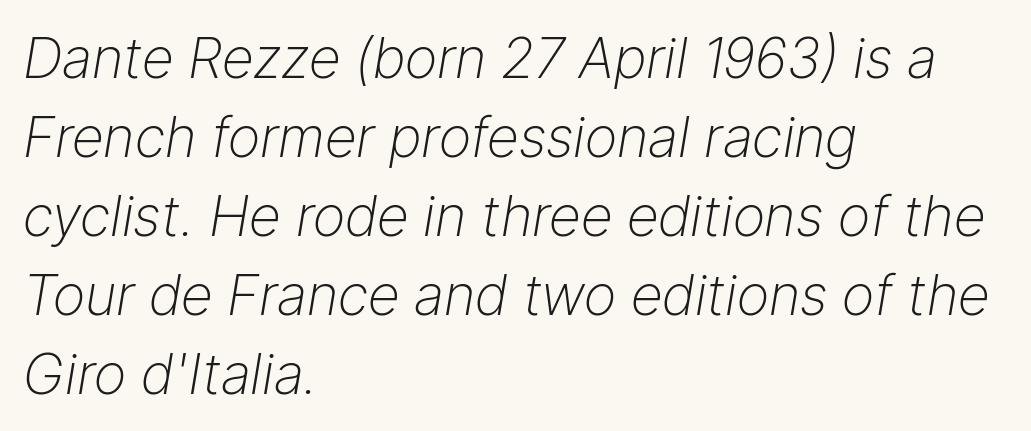
Q: Is the text bold? A: No.
Q: Is the text italic (slanted)? A: Yes, it leans right by about 9 degrees.
Q: Is the text underlined? A: No.
Q: How is the paragraph aligned? A: Left-aligned.
Q: Is the spacing between letters normal or unusually wide? A: Normal.
Q: Is the spacing between lines tight, normal or loose? A: Normal.
Q: Width (condensed, normal, or wide)? A: Normal.
Q: Stroke contrast? A: Low.
Q: x-height? A: Medium.
Q: Monospaced? A: No.
